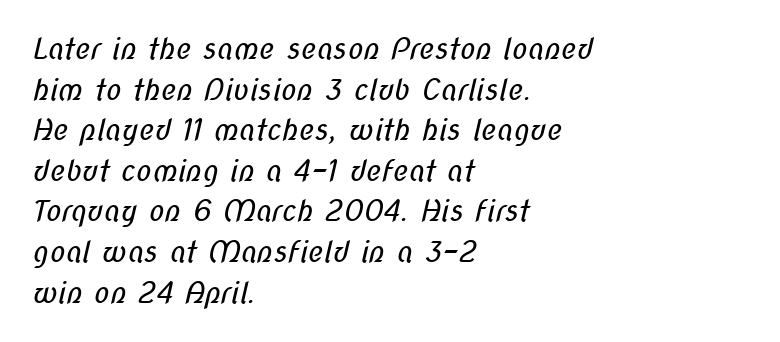
Q: Is the text bold? A: No.
Q: Is the typeface a serif or a sans-serif typeface? A: Sans-serif.
Q: Is the text underlined? A: No.
Q: How is the paragraph aligned? A: Left-aligned.
Q: Is the spacing between letters normal or unusually wide? A: Normal.
Q: Is the spacing between lines tight, normal or loose? A: Normal.
Q: Width (condensed, normal, or wide)? A: Condensed.
Q: Stroke contrast? A: Low.
Q: x-height? A: Medium.
Q: Monospaced? A: No.
